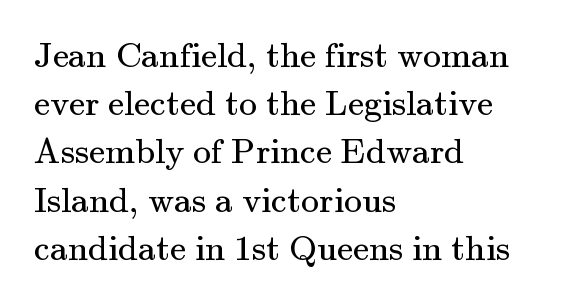
The image shows 36 px regular-weight serif type, upright; set left-aligned, normal line spacing (1.34x), normal letter spacing, not underlined; medium stroke contrast and a small x-height.
